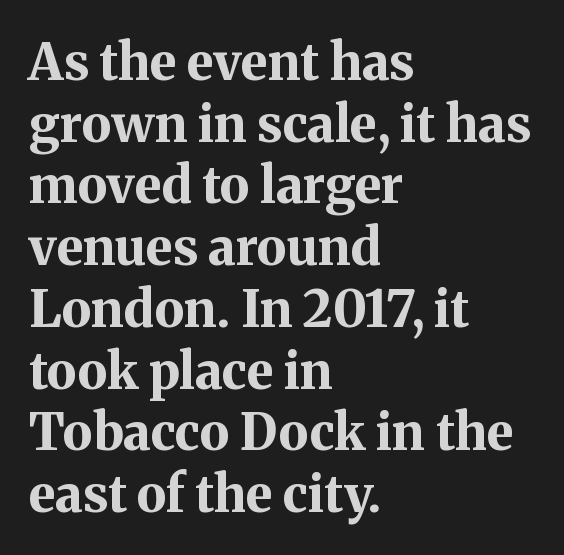
{"serif": "yes", "italic": "no", "bold": "yes", "weight": "bold", "width": "normal", "stroke_contrast": "medium", "x_height": "medium", "monospaced": "no", "underline": "no", "align": "left", "line_spacing_ratio": 1.21, "letter_spacing": "normal", "letter_spacing_em": 0.0, "glyph_px": 51}
